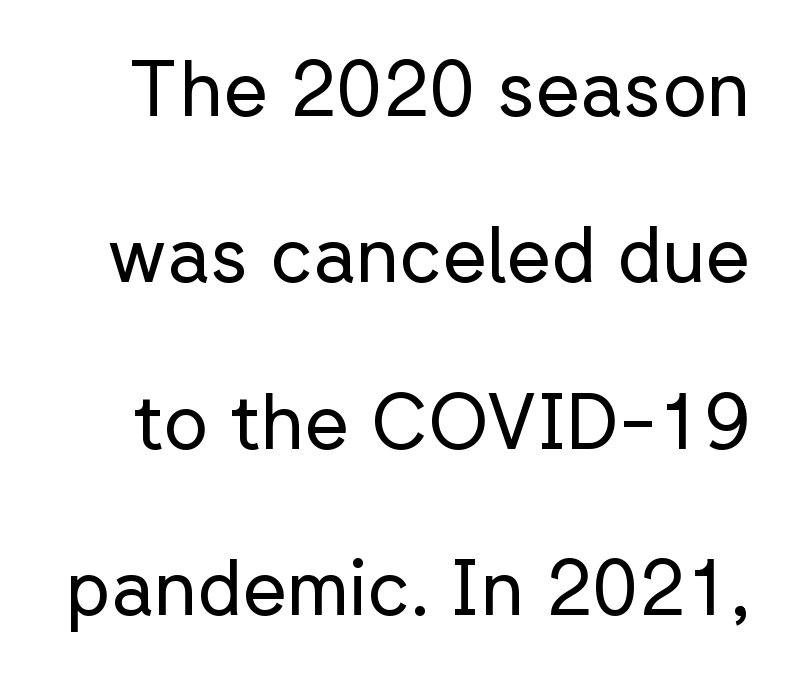
The image shows 77 px regular-weight sans-serif type, upright; set loose line spacing (2.16x), normal letter spacing, not underlined; low stroke contrast and a medium x-height.
